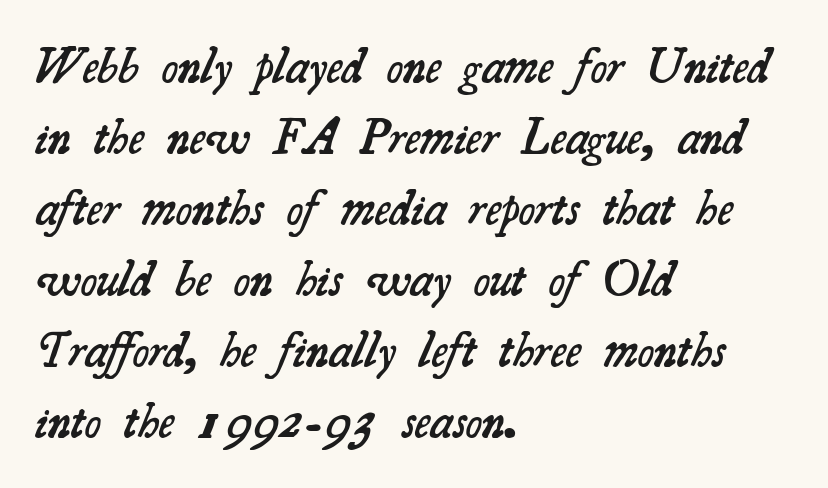
Q: Is the text bold? A: Semi-bold.
Q: Is the typeface a serif or a sans-serif typeface? A: Serif.
Q: Is the text underlined? A: No.
Q: How is the paragraph aligned? A: Left-aligned.
Q: Is the spacing between letters normal or unusually wide? A: Normal.
Q: Is the spacing between lines tight, normal or loose? A: Normal.
Q: Width (condensed, normal, or wide)? A: Normal.
Q: Stroke contrast? A: Medium.
Q: x-height? A: Small.
Q: Monospaced? A: No.
